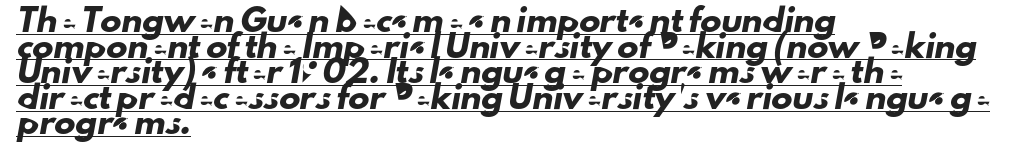
The image shows 21 px text type; set left-aligned, line spacing 1.22x, normal letter spacing, underlined.
